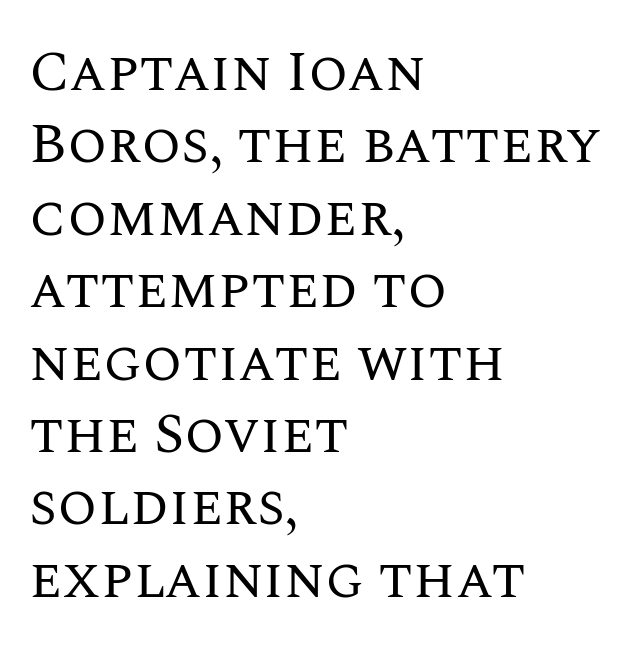
Q: Is the text bold? A: No.
Q: Is the text italic (slanted)? A: No, it is upright.
Q: Is the text underlined? A: No.
Q: How is the paragraph aligned? A: Left-aligned.
Q: Is the spacing between letters normal or unusually wide? A: Normal.
Q: Is the spacing between lines tight, normal or loose? A: Normal.
Q: Width (condensed, normal, or wide)? A: Normal.
Q: Stroke contrast? A: Medium.
Q: x-height? A: Large.
Q: Monospaced? A: No.
